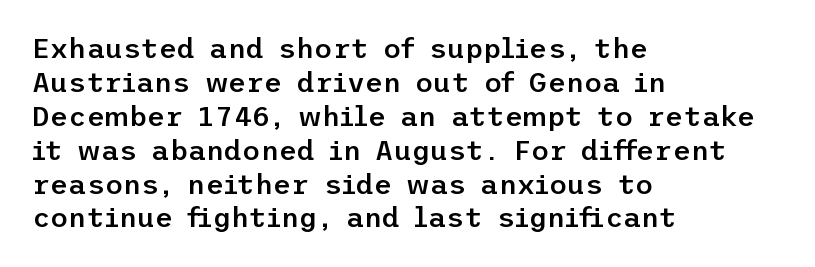
In terms of letterform style, serifs are entirely absent. Underlining? Definitely not there. This is roman type, the default non-slanted kind. Weight check: semibold — heavier than regular, not quite bold. The horizontal fit of the characters is conventional and even. Each line starts at the same left margin while the right side varies.
